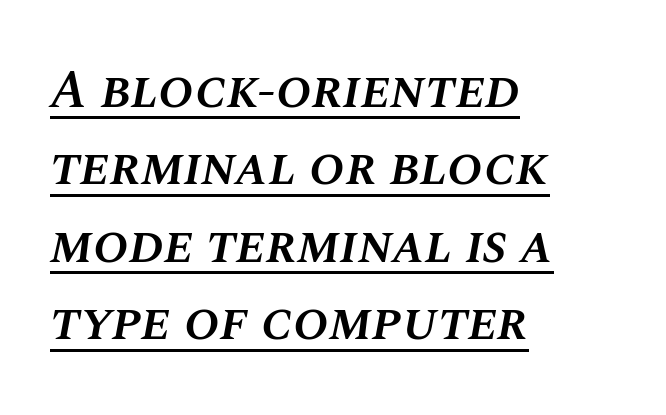
{"italic": "yes", "lean": "right", "slant_degrees": 10, "bold": "semi", "weight": "semibold", "width": "normal", "stroke_contrast": "medium", "x_height": "large", "monospaced": "no", "underline": "yes", "align": "left", "line_spacing": "normal", "line_spacing_ratio": 1.46, "letter_spacing": "normal", "letter_spacing_em": 0.0, "glyph_px": 53}
